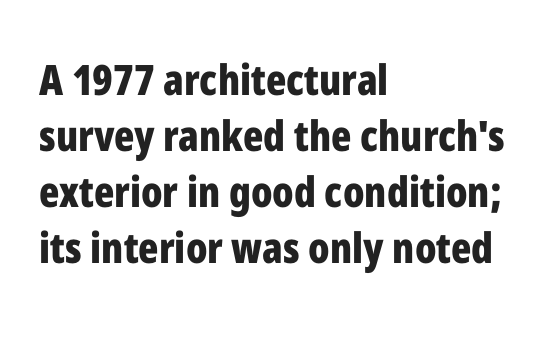
The image shows 42 px bold, condensed sans-serif type, upright; set left-aligned, normal line spacing (1.33x), normal letter spacing, not underlined; low stroke contrast and a medium x-height.
